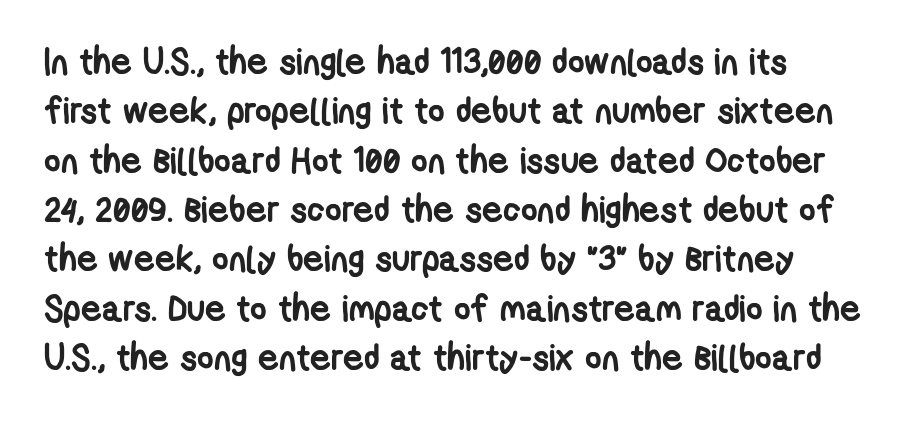
Q: Is the text bold? A: Yes.
Q: Is the typeface a serif or a sans-serif typeface? A: Sans-serif.
Q: Is the text underlined? A: No.
Q: Is the spacing between letters normal or unusually wide? A: Normal.
Q: Is the spacing between lines tight, normal or loose? A: Normal.
Q: Width (condensed, normal, or wide)? A: Condensed.
Q: Stroke contrast? A: Low.
Q: x-height? A: Medium.
Q: Monospaced? A: No.
